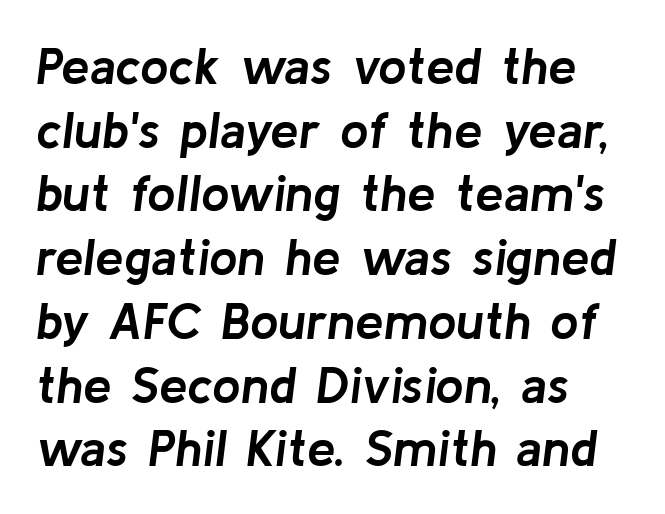
The image shows 51 px semibold type, italic (leaning right); set left-aligned, normal line spacing (1.25x), normal letter spacing, not underlined; low stroke contrast and a medium x-height.
